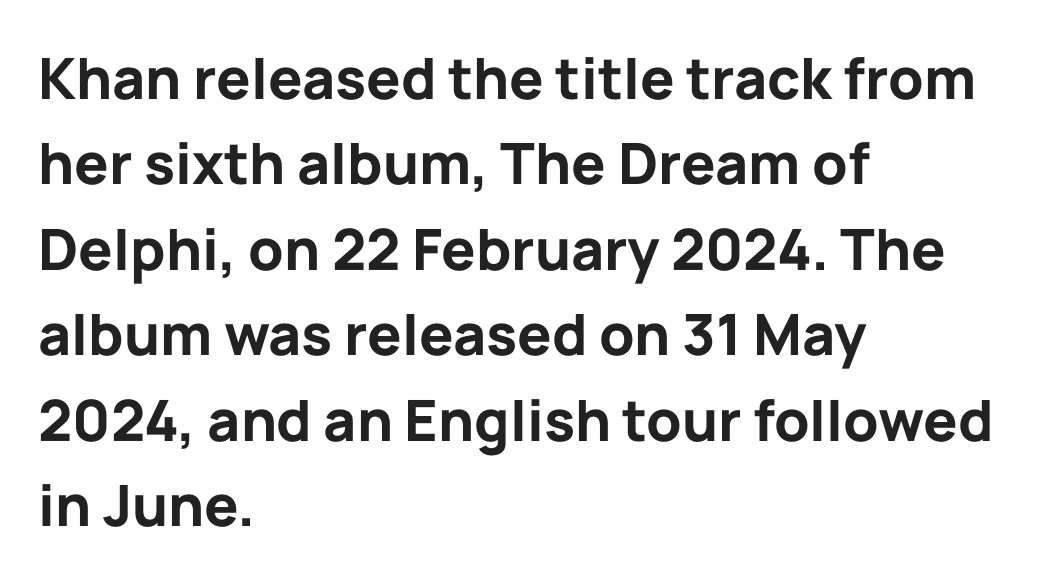
The image shows 57 px bold sans-serif type, upright; set left-aligned, normal line spacing (1.5x), normal letter spacing, not underlined; low stroke contrast and a medium x-height.
